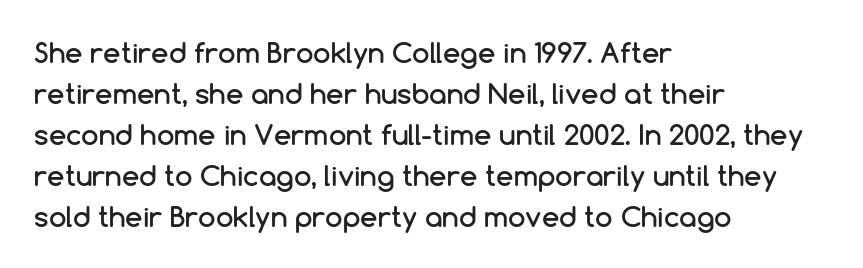
{"serif": "no", "italic": "no", "width": "normal", "stroke_contrast": "low", "x_height": "medium", "monospaced": "no", "underline": "no", "align": "left", "line_spacing": "normal", "line_spacing_ratio": 1.46, "letter_spacing": "normal", "letter_spacing_em": 0.0, "glyph_px": 28}
